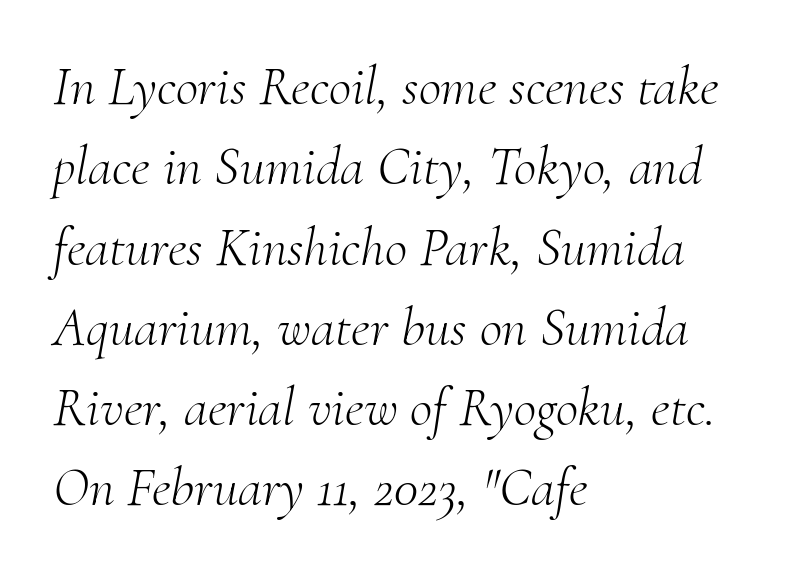
{"serif": "yes", "italic": "yes", "lean": "right", "slant_degrees": 10, "bold": "no", "weight": "light", "width": "normal", "stroke_contrast": "medium", "x_height": "small", "monospaced": "no", "underline": "no", "align": "left", "line_spacing": "normal", "line_spacing_ratio": 1.46, "letter_spacing": "normal", "letter_spacing_em": 0.0, "glyph_px": 55}
